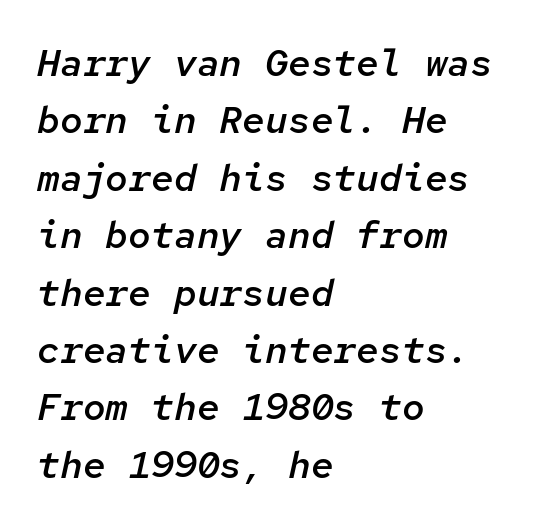
Q: Is the text bold? A: Semi-bold.
Q: Is the text italic (slanted)? A: Yes, it leans right by about 12 degrees.
Q: Is the text underlined? A: No.
Q: How is the paragraph aligned? A: Left-aligned.
Q: Is the spacing between letters normal or unusually wide? A: Normal.
Q: Is the spacing between lines tight, normal or loose? A: Normal.
Q: Width (condensed, normal, or wide)? A: Normal.
Q: Stroke contrast? A: Low.
Q: x-height? A: Medium.
Q: Monospaced? A: Yes.
